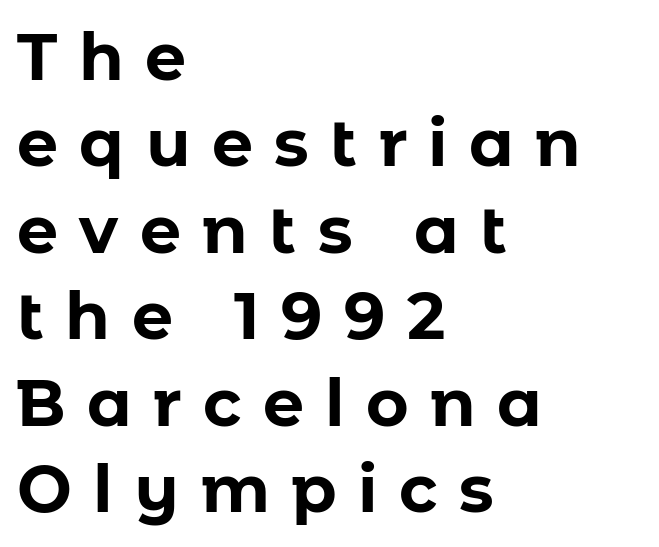
{"serif": "no", "italic": "no", "bold": "yes", "weight": "bold", "width": "normal", "stroke_contrast": "low", "x_height": "medium", "monospaced": "no", "underline": "no", "align": "left", "line_spacing": "normal", "line_spacing_ratio": 1.33, "letter_spacing": "wide", "letter_spacing_em": 0.33, "glyph_px": 65}
